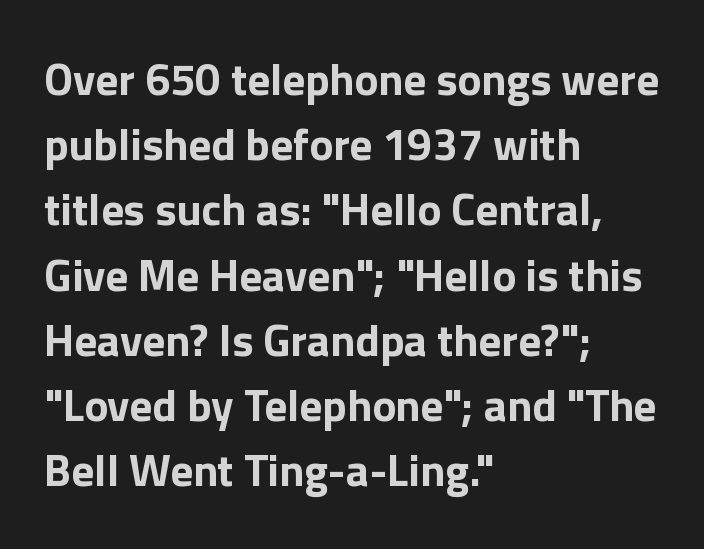
{"serif": "no", "italic": "no", "bold": "yes", "weight": "bold", "width": "normal", "x_height": "medium", "monospaced": "no", "underline": "no", "align": "left", "line_spacing": "normal", "line_spacing_ratio": 1.45, "letter_spacing": "normal", "letter_spacing_em": 0.0, "glyph_px": 45}
